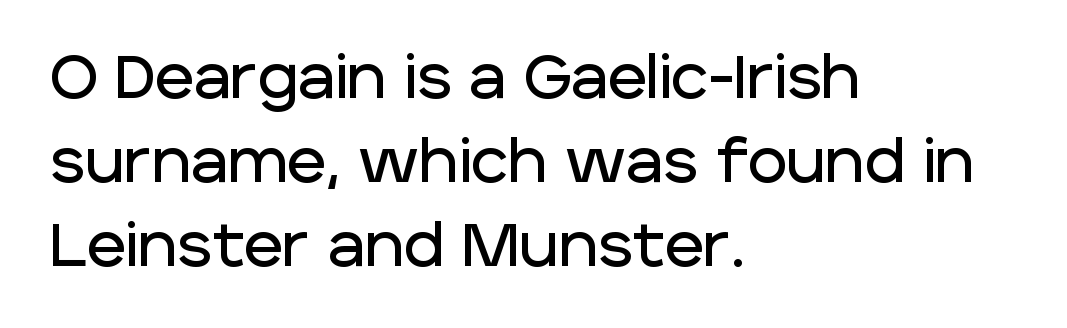
Proportional: the letters do not fall into vertical columns. This rendering employs a face without finishing strokes, i.e., a sans-serif. The baseline area is clear. Posture: straight, roman, zero tilt.
